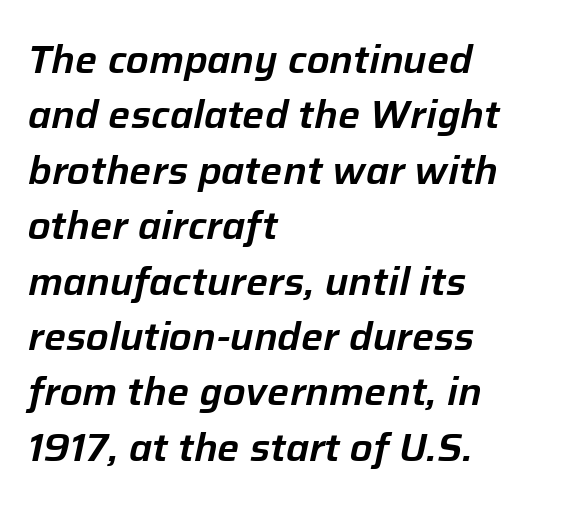
{"italic": "yes", "lean": "right", "slant_degrees": 12, "width": "normal", "stroke_contrast": "low", "x_height": "medium", "monospaced": "no", "underline": "no", "align": "left", "line_spacing": "normal", "line_spacing_ratio": 1.42, "letter_spacing": "normal", "letter_spacing_em": 0.0, "glyph_px": 39}
